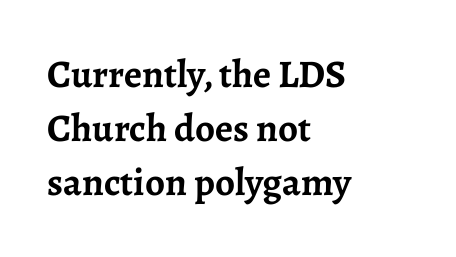
Every stem runs plumb, perpendicular to the baseline. Anything drawn beneath the words? Only blank space. Every row of glyphs begins at an identical x-position on the left. The leading is moderate, giving the passage an even texture.
